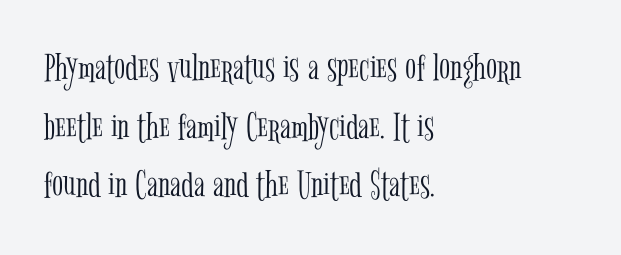
Q: Is the text bold? A: No.
Q: Is the text italic (slanted)? A: No, it is upright.
Q: Is the typeface a serif or a sans-serif typeface? A: Serif.
Q: Is the text underlined? A: No.
Q: How is the paragraph aligned? A: Left-aligned.
Q: Is the spacing between letters normal or unusually wide? A: Normal.
Q: Is the spacing between lines tight, normal or loose? A: Normal.
Q: Width (condensed, normal, or wide)? A: Condensed.
Q: Stroke contrast? A: Low.
Q: x-height? A: Medium.
Q: Monospaced? A: No.
